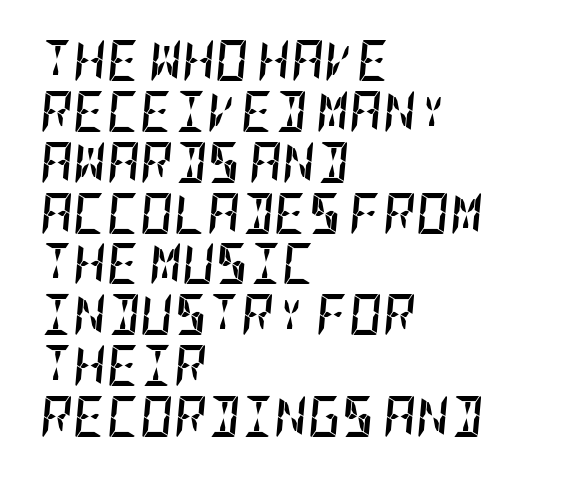
The image shows 41 px semibold, condensed type, italic (leaning right); set left-aligned, line spacing 1.24x, normal letter spacing, not underlined; low stroke contrast and a large x-height.
